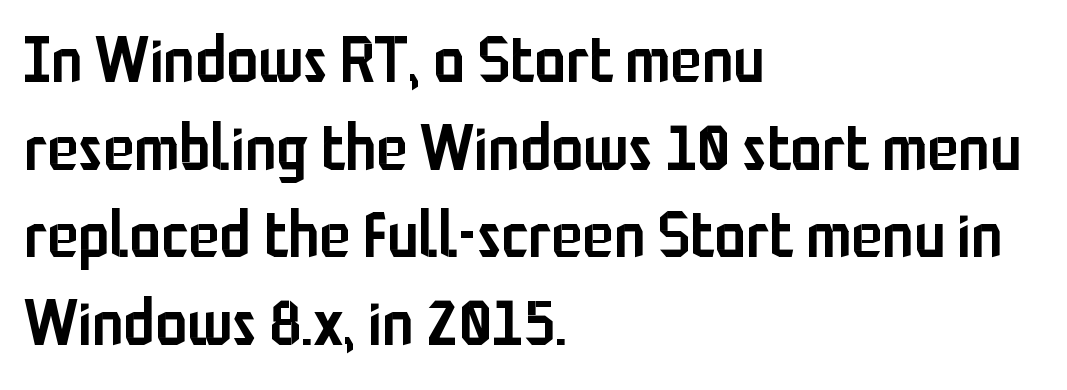
Q: Is the text bold? A: Semi-bold.
Q: Is the text italic (slanted)? A: No, it is upright.
Q: Is the typeface a serif or a sans-serif typeface? A: Sans-serif.
Q: Is the text underlined? A: No.
Q: How is the paragraph aligned? A: Left-aligned.
Q: Is the spacing between letters normal or unusually wide? A: Normal.
Q: Is the spacing between lines tight, normal or loose? A: Normal.
Q: Width (condensed, normal, or wide)? A: Condensed.
Q: Stroke contrast? A: Low.
Q: x-height? A: Medium.
Q: Monospaced? A: No.
